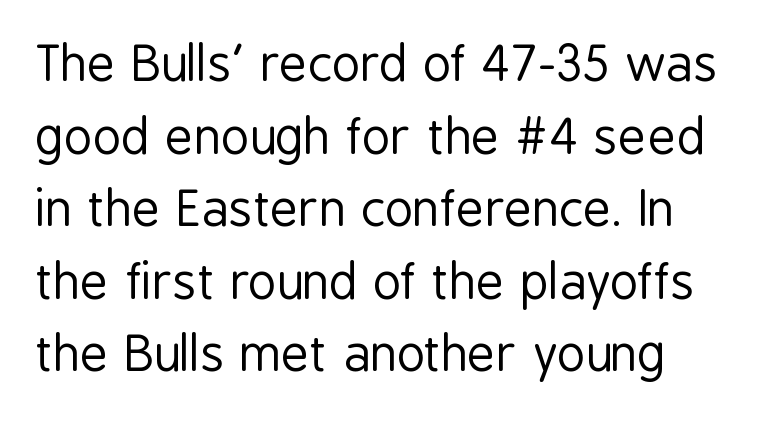
Q: Is the text bold? A: No.
Q: Is the text italic (slanted)? A: No, it is upright.
Q: Is the typeface a serif or a sans-serif typeface? A: Sans-serif.
Q: Is the text underlined? A: No.
Q: How is the paragraph aligned? A: Left-aligned.
Q: Is the spacing between letters normal or unusually wide? A: Normal.
Q: Is the spacing between lines tight, normal or loose? A: Normal.
Q: Width (condensed, normal, or wide)? A: Condensed.
Q: Stroke contrast? A: Low.
Q: x-height? A: Medium.
Q: Monospaced? A: No.
